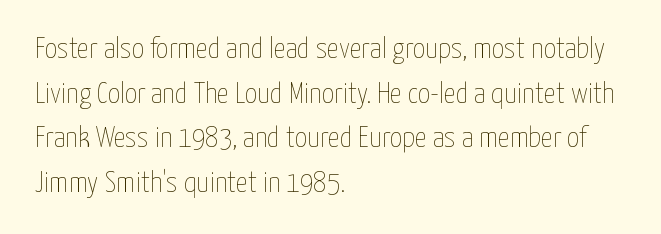
{"italic": "no", "bold": "no", "weight": "thin", "width": "condensed", "stroke_contrast": "low", "x_height": "medium", "monospaced": "no", "underline": "no", "align": "left", "line_spacing": "normal", "line_spacing_ratio": 1.49, "letter_spacing": "normal", "letter_spacing_em": 0.0, "glyph_px": 30}
